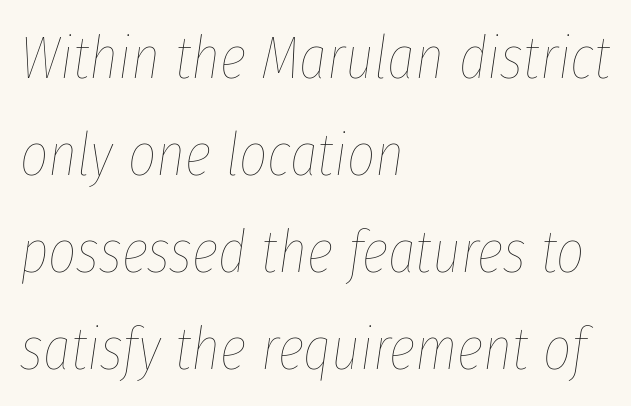
Q: Is the text bold? A: No.
Q: Is the text italic (slanted)? A: Yes, it leans right by about 8 degrees.
Q: Is the text underlined? A: No.
Q: How is the paragraph aligned? A: Left-aligned.
Q: Is the spacing between letters normal or unusually wide? A: Normal.
Q: Is the spacing between lines tight, normal or loose? A: Normal.
Q: Width (condensed, normal, or wide)? A: Condensed.
Q: Stroke contrast? A: Low.
Q: x-height? A: Medium.
Q: Monospaced? A: No.
